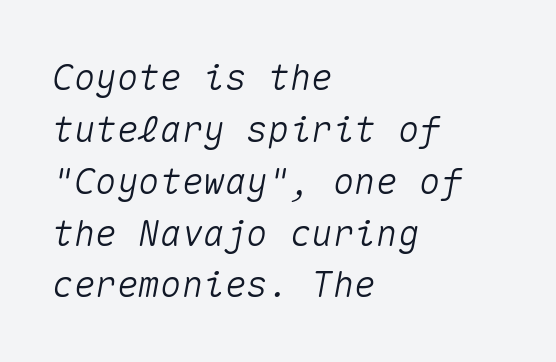
The image shows 36 px text type, italic (leaning right), monospaced; set left-aligned, normal line spacing (1.44x), normal letter spacing, not underlined; medium stroke contrast and a medium x-height.
